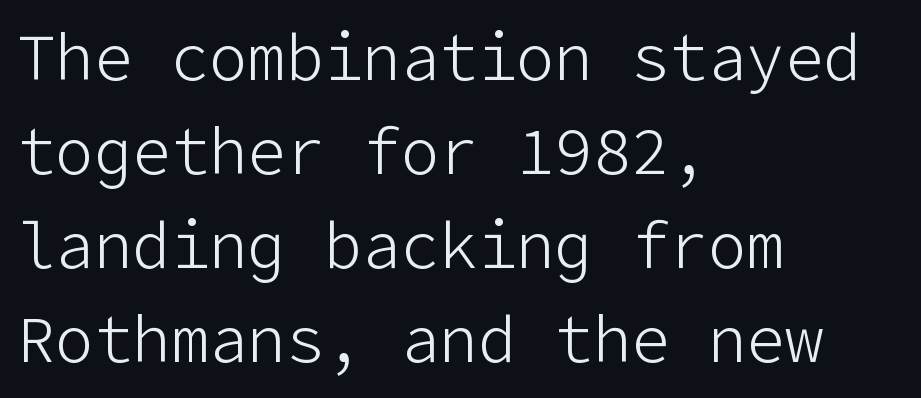
{"serif": "no", "italic": "no", "bold": "no", "weight": "light", "width": "normal", "stroke_contrast": "low", "x_height": "medium", "underline": "no", "align": "left", "line_spacing": "normal", "line_spacing_ratio": 1.47, "letter_spacing": "normal", "letter_spacing_em": 0.0, "glyph_px": 64}
